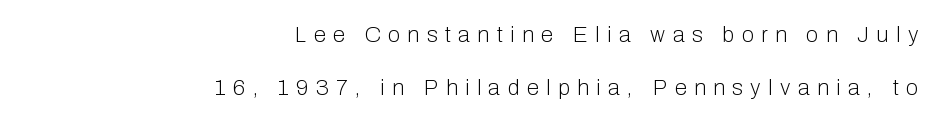
{"italic": "no", "bold": "no", "underline": "no", "align": "right", "line_spacing": "loose", "line_spacing_ratio": 2.4, "letter_spacing": "wide", "letter_spacing_em": 0.34, "glyph_px": 22}
